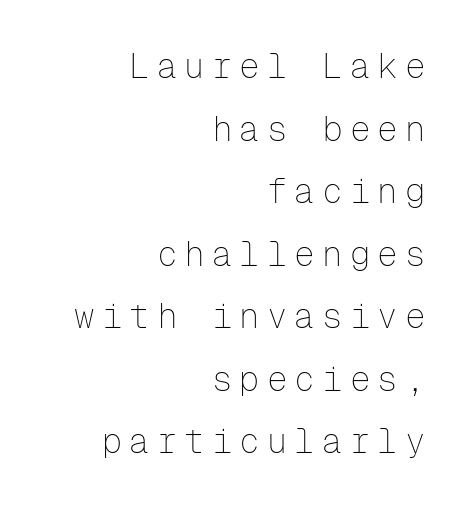
Line endings align vertically; line beginnings do not. This sample uses expanded letter spacing, leaving extra air between glyphs. Descenders are the only things crossing below the line. Think of a typewriter: that constant character pitch is what you see here. The type family on display is of the sans-serif kind. The letters look calm and open, with moderate or lighter stems.
